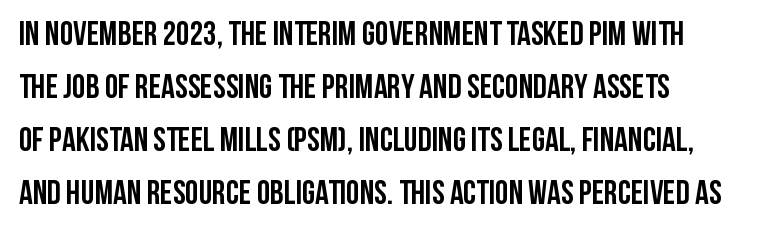
Q: Is the text bold? A: Yes.
Q: Is the text italic (slanted)? A: No, it is upright.
Q: Is the typeface a serif or a sans-serif typeface? A: Sans-serif.
Q: Is the text underlined? A: No.
Q: Is the spacing between letters normal or unusually wide? A: Normal.
Q: Is the spacing between lines tight, normal or loose? A: Normal.
Q: Width (condensed, normal, or wide)? A: Condensed.
Q: Stroke contrast? A: Low.
Q: x-height? A: Large.
Q: Monospaced? A: No.
